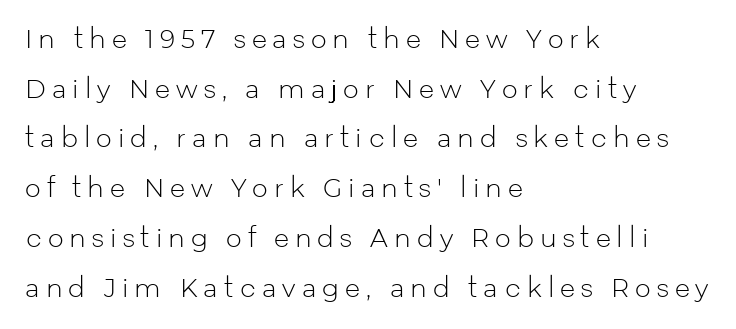
The image shows 25 px text type, upright; set left-aligned, loose line spacing (1.99x), unusually wide letter spacing (+0.24 em), not underlined.
